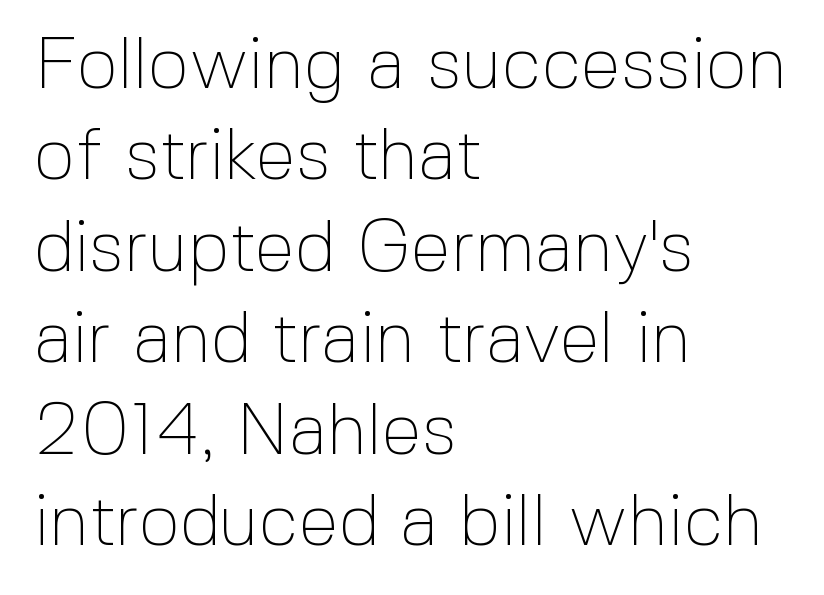
The image shows 72 px thin sans-serif type, upright; set left-aligned, normal line spacing (1.27x), normal letter spacing, not underlined; a medium x-height.
